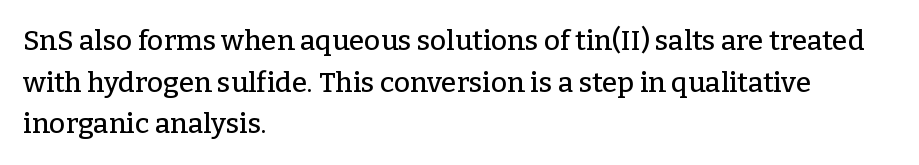
Characters follow at the spacing the type designer built in. What's the leading like? Ordinary, nothing unusual. These lines stack with their left ends in a neat column. It's the straight-up-and-down kind of type. Is this a fixed-width face? No — the glyphs have proportional, varying widths. This sample uses a serif face.
